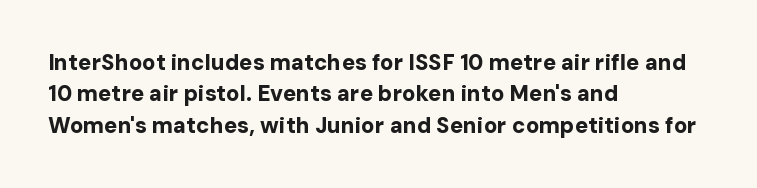
The vertical gap from one line to the next is medium. Bold? Absolutely — the strokes are thick and heavy. Plain, unruled lines of type. The ragged edge is on the right, which tells us the setting is flush left.
